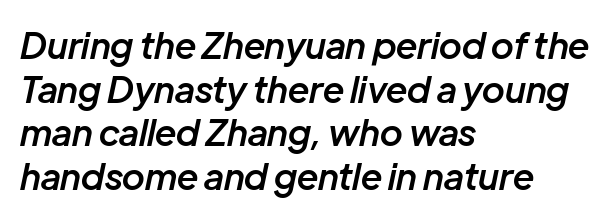
There's an unmistakable incline to the writing here. Spacing verdict: proportional, widths tailored to each character. A bit beefed up — I'd call it semibold rather than bold. The space directly below the letters is spotless.
